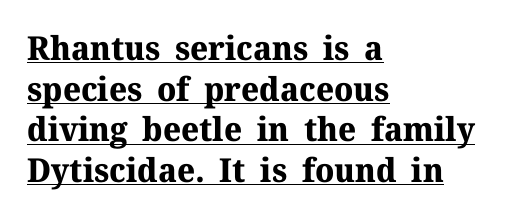
{"serif": "yes", "italic": "no", "bold": "yes", "weight": "bold", "width": "normal", "stroke_contrast": "medium", "x_height": "medium", "monospaced": "no", "underline": "yes", "align": "left", "line_spacing_ratio": 1.23, "letter_spacing": "normal", "letter_spacing_em": 0.0, "glyph_px": 33}
